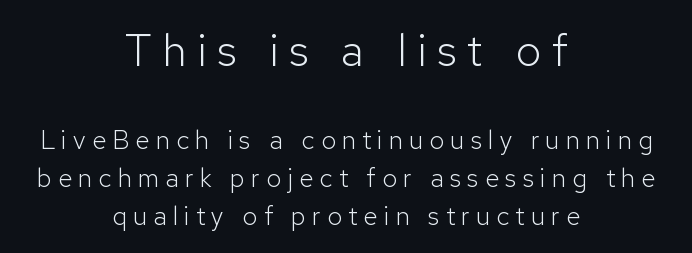
The image shows 45 px light sans-serif type, upright; set centered, normal line spacing (1.46x), unusually wide letter spacing (+0.24 em), not underlined; the first (top) block is 1.73x larger; low stroke contrast and a medium x-height.
